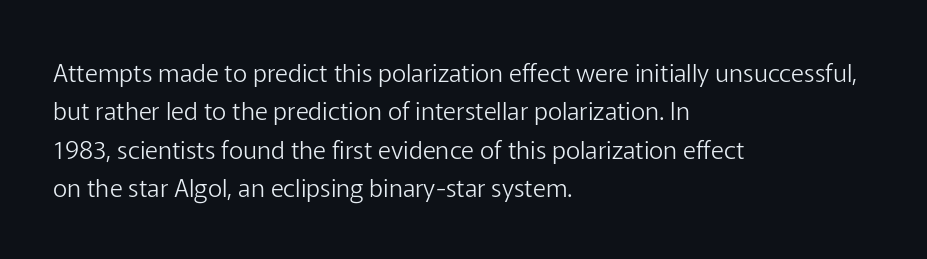
This sample uses an upright cut, with every glyph sitting square on the baseline. The string is rendered with underlining switched off. Tracking value appears to be zero — textbook default spacing. The lines in this sample share a left origin and differ only in where they stop. Vertical spacing — default.
